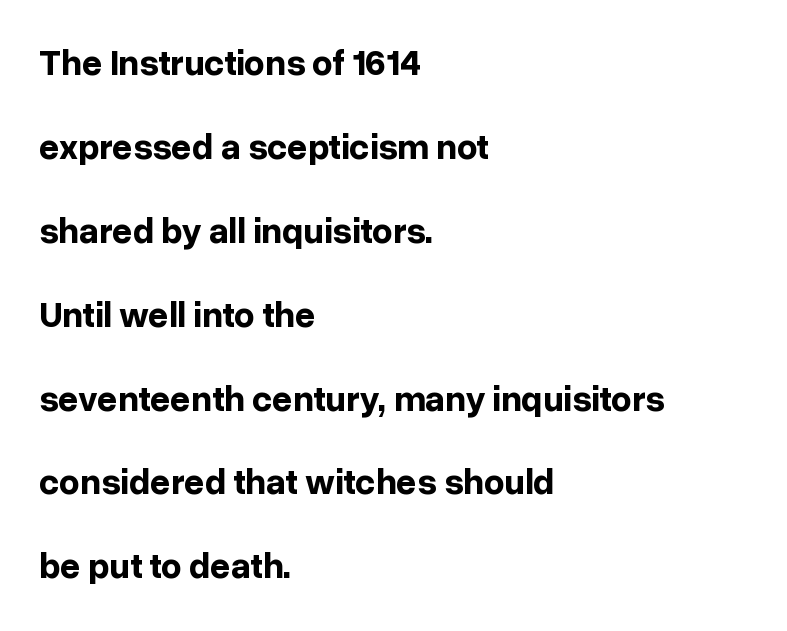
The image shows 36 px bold sans-serif type, upright; set left-aligned, loose line spacing (2.33x), normal letter spacing, not underlined; low stroke contrast and a medium x-height.
